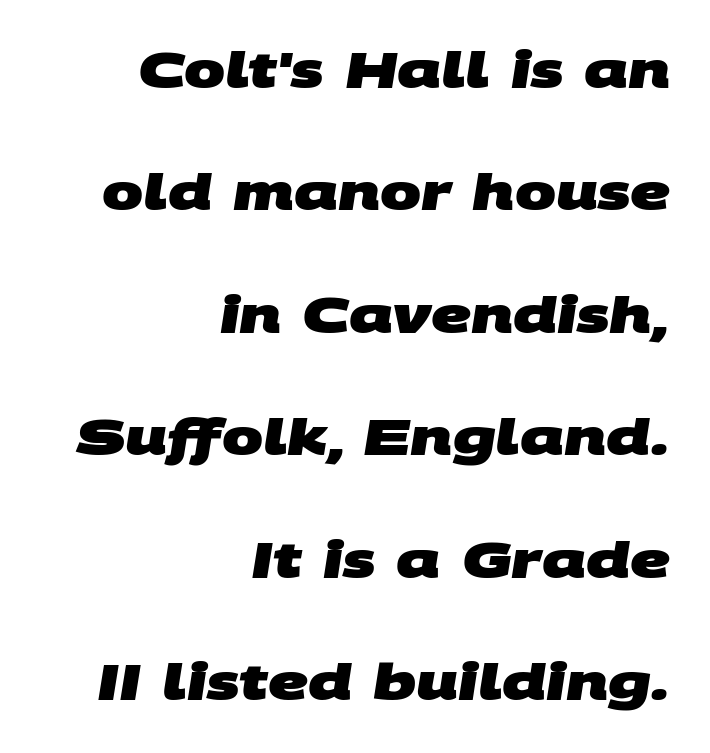
Q: Is the text bold? A: Yes.
Q: Is the typeface a serif or a sans-serif typeface? A: Sans-serif.
Q: Is the text underlined? A: No.
Q: How is the paragraph aligned? A: Right-aligned.
Q: Is the spacing between letters normal or unusually wide? A: Normal.
Q: Is the spacing between lines tight, normal or loose? A: Loose.
Q: Width (condensed, normal, or wide)? A: Wide.
Q: Stroke contrast? A: Medium.
Q: x-height? A: Large.
Q: Monospaced? A: No.
